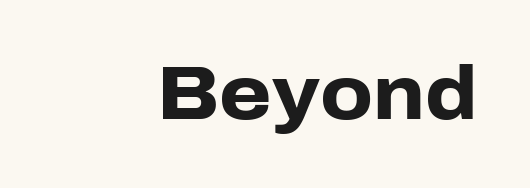
What weight is shown? A full bold with thick strokes. The passage shown has conventional tracking throughout. The type family on display is of the sans-serif kind. Unlike italic type, these characters show no tilt at all. Just letters on the line, the space beneath them empty.
